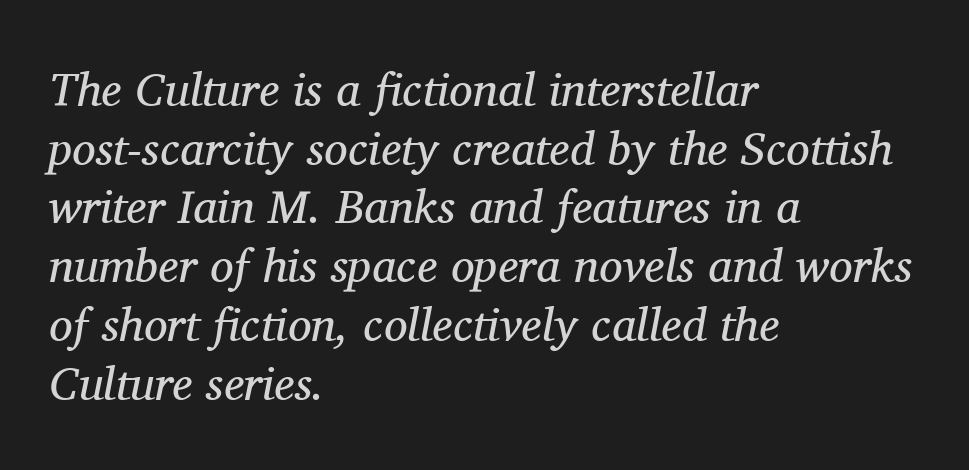
Observe the lean: these are italic letterforms. The passage shown is typed in a proportional face where columns would drift. The rendering uses a moderate line-height, typical for paragraphs. Beneath every word, the page is bare. Typeset ragged right — the left edge is the straight one.
